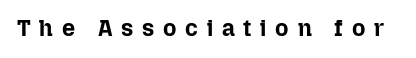
{"italic": "no", "bold": "yes", "underline": "no", "letter_spacing": "wide", "letter_spacing_em": 0.38, "glyph_px": 23}
